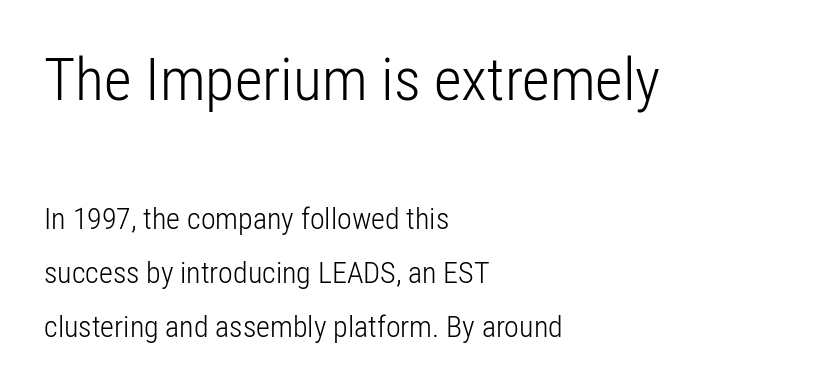
Q: Is the text bold? A: No.
Q: Is the text italic (slanted)? A: No, it is upright.
Q: Is the typeface a serif or a sans-serif typeface? A: Sans-serif.
Q: Is the text underlined? A: No.
Q: How is the paragraph aligned? A: Left-aligned.
Q: Is the spacing between letters normal or unusually wide? A: Normal.
Q: Which block of text is set in a larger size, the first (top) or the second (bottom)? A: The first (top) one.
Q: Width (condensed, normal, or wide)? A: Condensed.
Q: Stroke contrast? A: Low.
Q: x-height? A: Medium.
Q: Monospaced? A: No.
